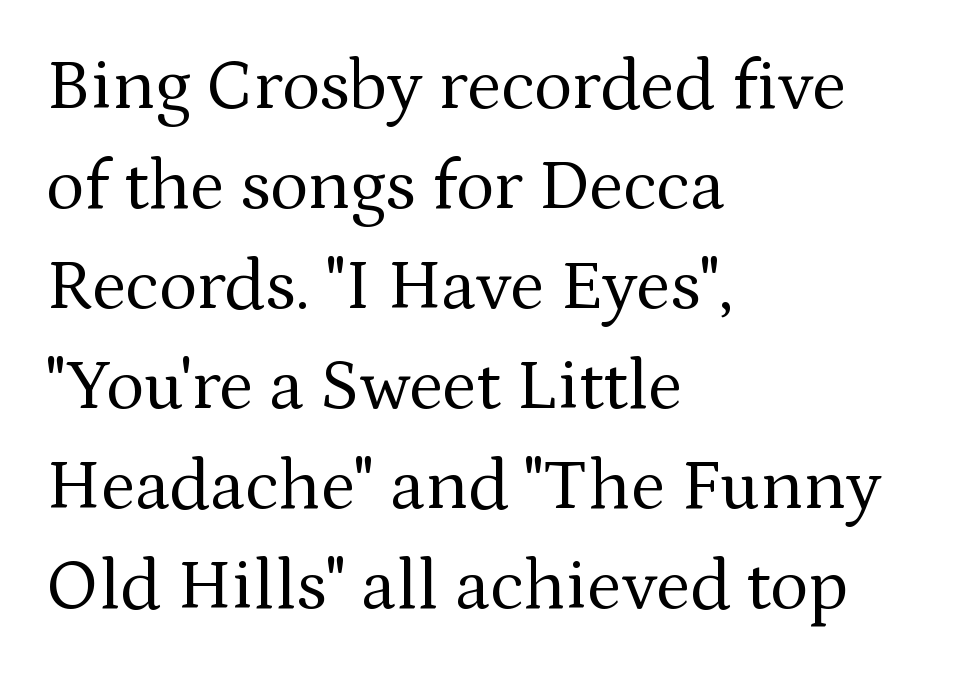
{"serif": "yes", "italic": "no", "bold": "no", "weight": "regular", "width": "normal", "stroke_contrast": "medium", "x_height": "medium", "monospaced": "no", "underline": "no", "align": "left", "line_spacing": "normal", "line_spacing_ratio": 1.39, "letter_spacing": "normal", "letter_spacing_em": 0.0, "glyph_px": 72}
